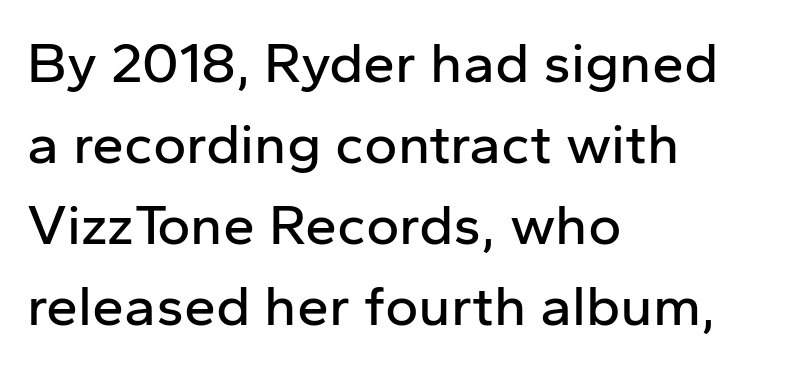
Q: Is the text italic (slanted)? A: No, it is upright.
Q: Is the typeface a serif or a sans-serif typeface? A: Sans-serif.
Q: Is the text underlined? A: No.
Q: How is the paragraph aligned? A: Left-aligned.
Q: Is the spacing between letters normal or unusually wide? A: Normal.
Q: Is the spacing between lines tight, normal or loose? A: Normal.
Q: Width (condensed, normal, or wide)? A: Normal.
Q: Stroke contrast? A: Low.
Q: x-height? A: Medium.
Q: Monospaced? A: No.
